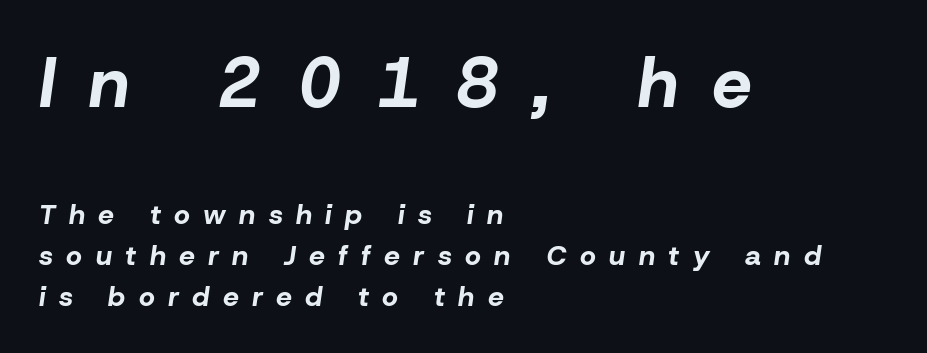
{"italic": "yes", "lean": "right", "slant_degrees": 8, "bold": "yes", "weight": "bold", "width": "normal", "stroke_contrast": "low", "x_height": "medium", "monospaced": "no", "underline": "no", "align": "left", "line_spacing": "normal", "line_spacing_ratio": 1.46, "letter_spacing": "wide", "letter_spacing_em": 0.48, "larger_block": "first", "size_ratio": 2.5, "glyph_px": 70}
